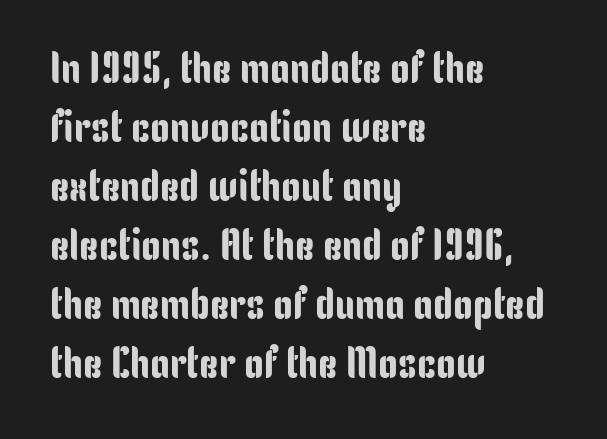
Q: Is the text italic (slanted)? A: No, it is upright.
Q: Is the typeface a serif or a sans-serif typeface? A: Sans-serif.
Q: Is the text underlined? A: No.
Q: How is the paragraph aligned? A: Left-aligned.
Q: Is the spacing between letters normal or unusually wide? A: Normal.
Q: Is the spacing between lines tight, normal or loose? A: Normal.
Q: Width (condensed, normal, or wide)? A: Condensed.
Q: Stroke contrast? A: Low.
Q: x-height? A: Medium.
Q: Monospaced? A: No.
